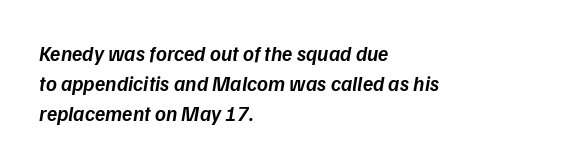
{"italic": "yes", "lean": "right", "slant_degrees": 9, "bold": "semi", "underline": "no", "align": "left", "line_spacing": "normal", "line_spacing_ratio": 1.42, "letter_spacing": "normal", "letter_spacing_em": 0.0, "glyph_px": 21}
